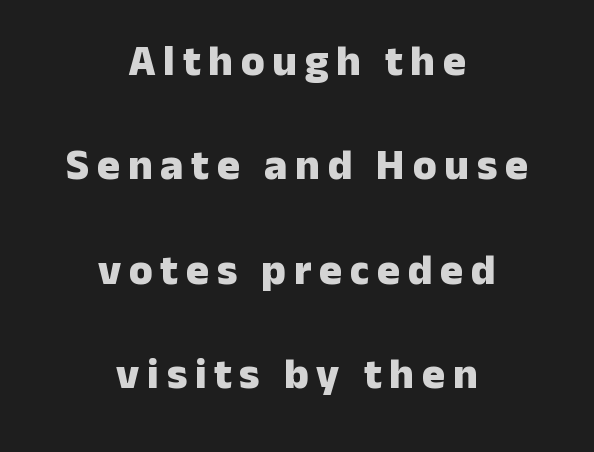
How would I describe the line gaps? Wide and relaxed. Honestly, there is no underline to notice here at all. Here the designer chose a conventional face with non-uniform glyph widths. Italic: no, the glyphs are upright roman. The designer went with a sans here, leaving each stem footless.
